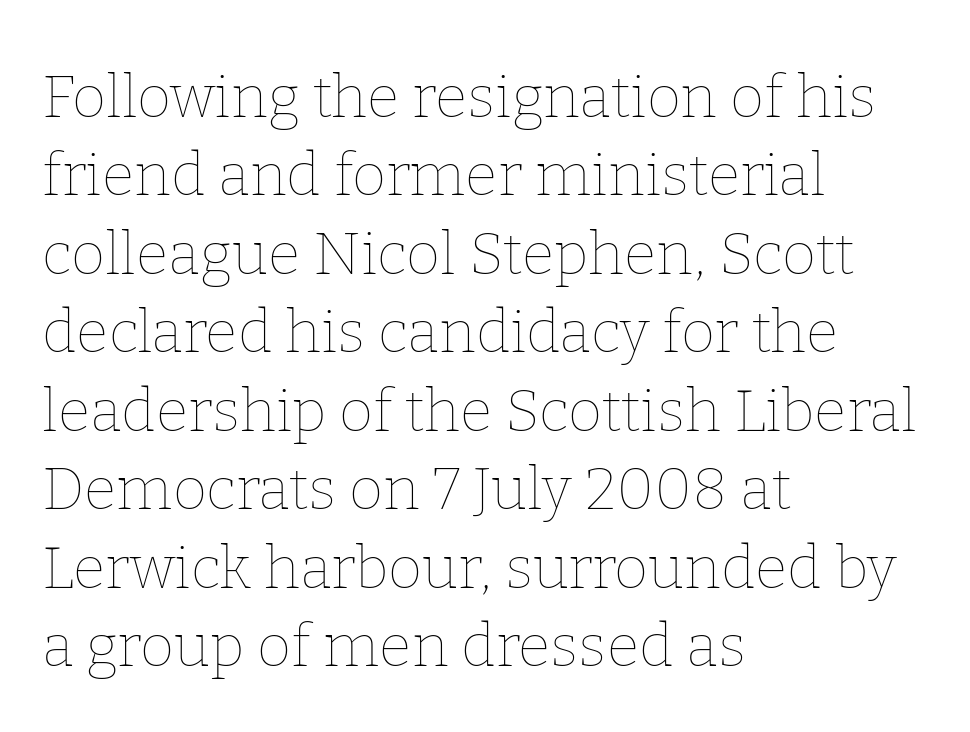
The image shows 59 px thin type, upright; set left-aligned, normal line spacing (1.33x), normal letter spacing, not underlined; low stroke contrast and a medium x-height.
